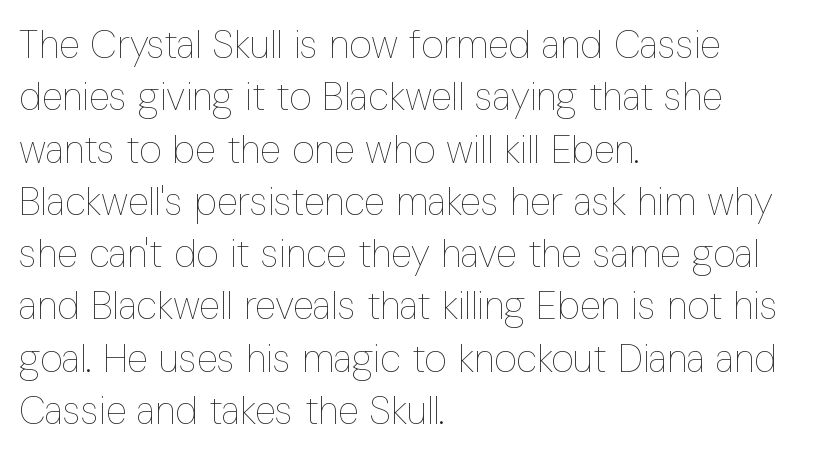
{"italic": "no", "bold": "no", "weight": "thin", "width": "condensed", "stroke_contrast": "low", "x_height": "medium", "monospaced": "no", "underline": "no", "align": "left", "line_spacing": "normal", "line_spacing_ratio": 1.34, "letter_spacing": "normal", "letter_spacing_em": 0.0, "glyph_px": 39}
